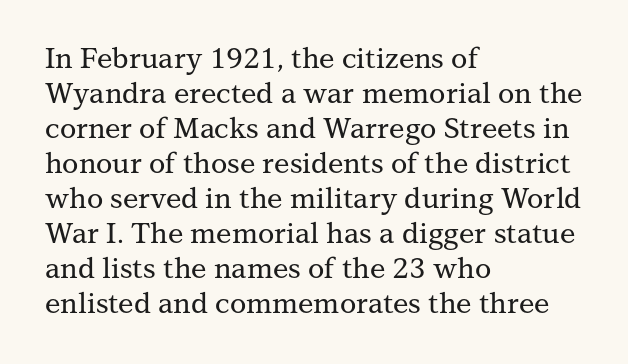
{"serif": "yes", "italic": "no", "width": "normal", "stroke_contrast": "medium", "x_height": "medium", "monospaced": "no", "underline": "no", "align": "left", "line_spacing": "normal", "line_spacing_ratio": 1.25, "letter_spacing": "normal", "letter_spacing_em": 0.0, "glyph_px": 28}
